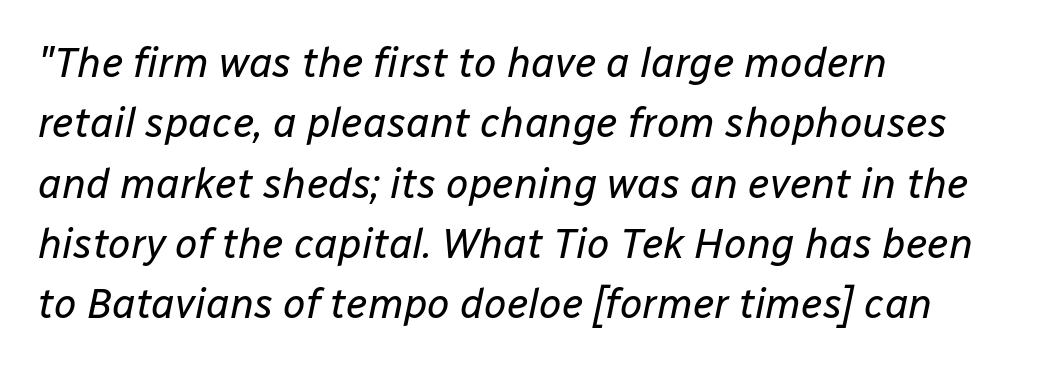
Style check: oblique. Standard letterfit; no display-style spreading of the glyphs. The cut favours lightness, reaching ordinary text weight at its darkest. The rendering uses natural spacing where letterforms have individual widths. Each new line begins a customary step beneath the previous one. Nobody drew a line under any word here.
